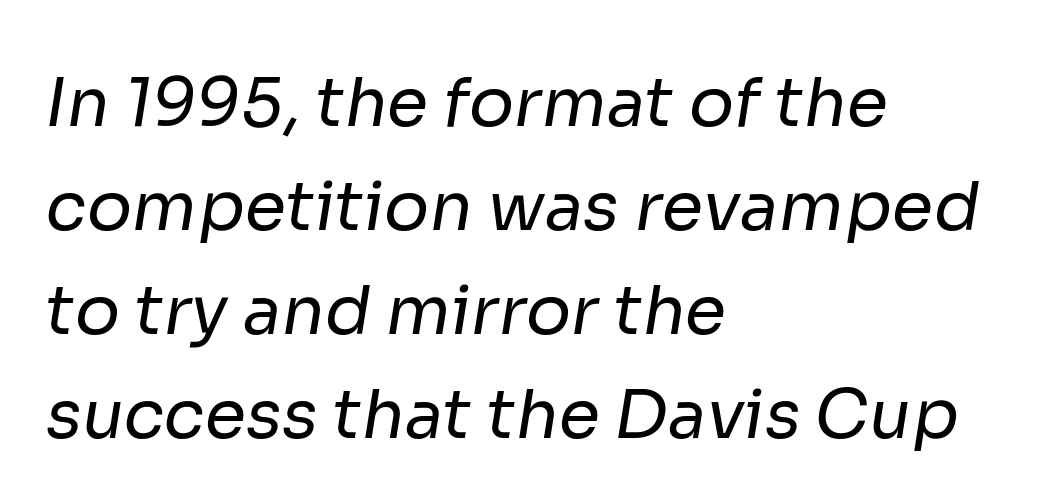
The image shows 67 px regular-weight sans-serif type; set left-aligned, normal line spacing (1.55x), normal letter spacing, not underlined; low stroke contrast and a medium x-height.
